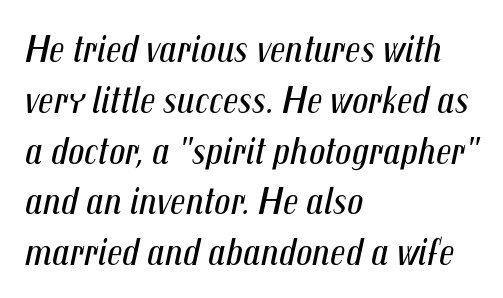
This is oblique type, the kind used for emphasis or titles. Proportional: the letters do not fall into vertical columns. The passage is arranged the way most books set body copy — flush left. Heaviness? Minimal to ordinary, like unemphasized prose.
